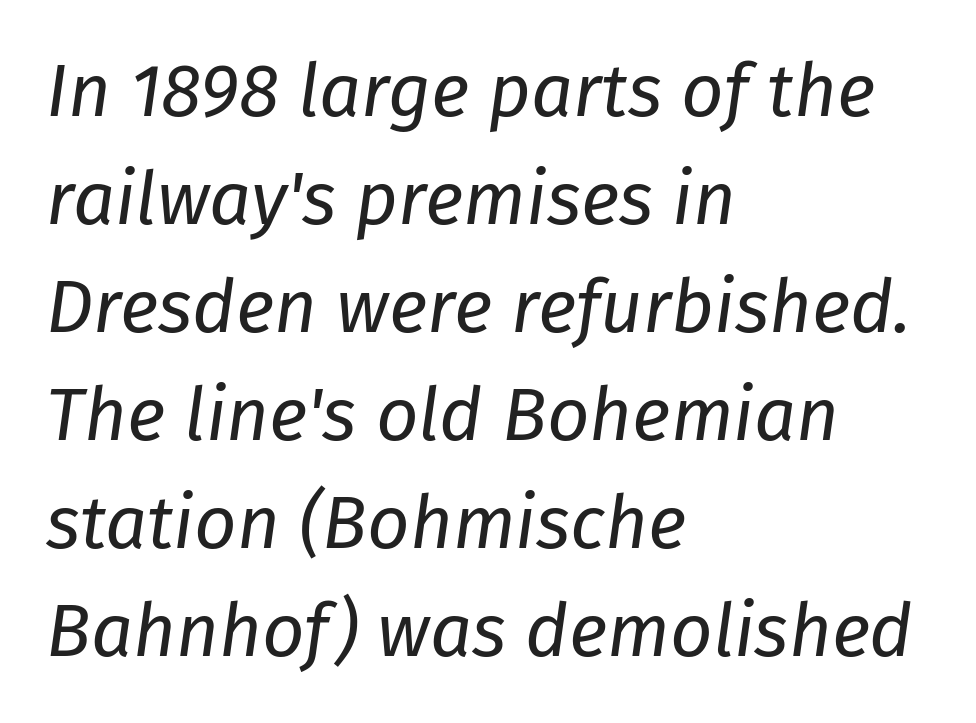
{"italic": "yes", "lean": "right", "slant_degrees": 8, "bold": "no", "weight": "regular", "width": "normal", "stroke_contrast": "low", "x_height": "medium", "monospaced": "no", "underline": "no", "align": "left", "line_spacing": "normal", "line_spacing_ratio": 1.46, "letter_spacing": "normal", "letter_spacing_em": 0.0, "glyph_px": 74}
